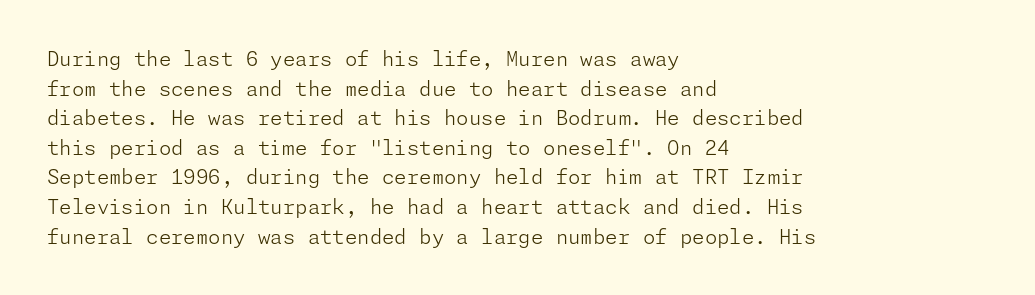
Q: Is the text bold? A: No.
Q: Is the text italic (slanted)? A: No, it is upright.
Q: Is the text underlined? A: No.
Q: How is the paragraph aligned? A: Left-aligned.
Q: Is the spacing between letters normal or unusually wide? A: Normal.
Q: Is the spacing between lines tight, normal or loose? A: Normal.
